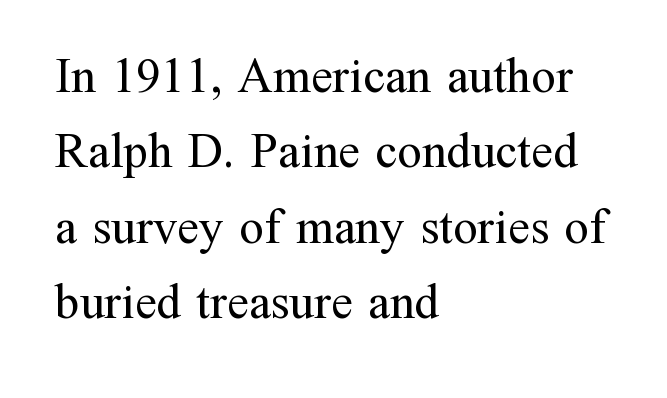
Q: Is the text bold? A: No.
Q: Is the text italic (slanted)? A: No, it is upright.
Q: Is the typeface a serif or a sans-serif typeface? A: Serif.
Q: Is the text underlined? A: No.
Q: How is the paragraph aligned? A: Left-aligned.
Q: Is the spacing between letters normal or unusually wide? A: Normal.
Q: Is the spacing between lines tight, normal or loose? A: Normal.
Q: Width (condensed, normal, or wide)? A: Normal.
Q: Stroke contrast? A: Medium.
Q: x-height? A: Medium.
Q: Monospaced? A: No.
